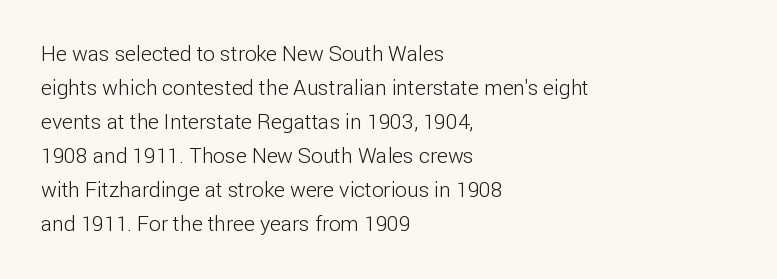
The image shows 21 px text type, upright; set left-aligned, normal line spacing (1.62x), normal letter spacing, not underlined.
